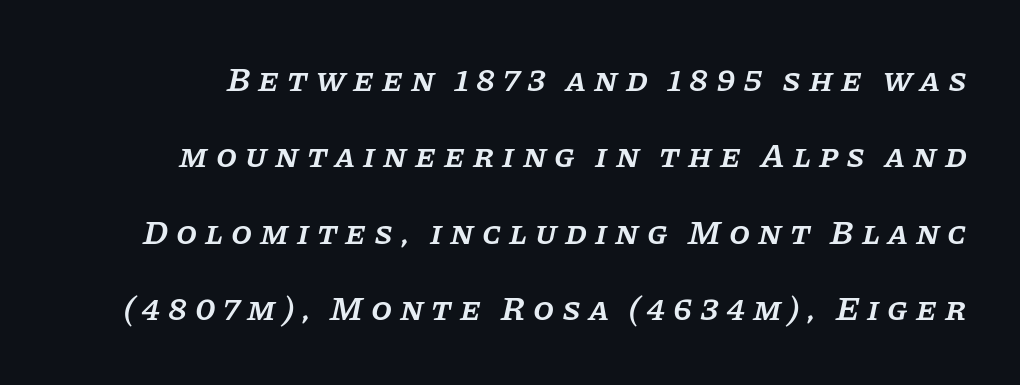
The image shows 34 px semibold serif type, italic (leaning right); set loose line spacing (2.25x), unusually wide letter spacing (+0.23 em), not underlined; low stroke contrast and a large x-height.
